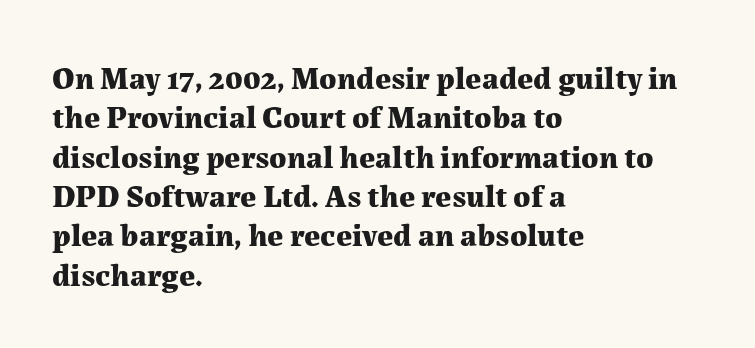
The image shows 32 px bold serif type, upright; set left-aligned, line spacing 1.23x, normal letter spacing, not underlined; medium stroke contrast and a medium x-height.
